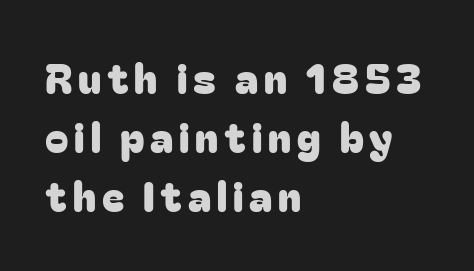
The face used here is a sans, in the tradition of grotesques and geometrics. Alignment: flush left. The typography opts for an upright posture over an oblique one. The leading is moderate, giving the passage an even texture. Each letter keeps its own natural width here, so spacing adapts to shape. Any mark beneath the type? The region is blank.
